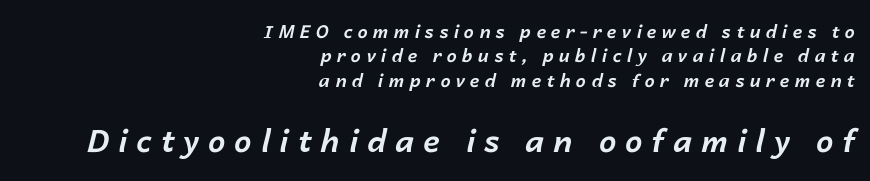
Q: Is the text bold? A: Yes.
Q: Is the text italic (slanted)? A: Yes, it leans right by about 14 degrees.
Q: Is the text underlined? A: No.
Q: How is the paragraph aligned? A: Right-aligned.
Q: Is the spacing between letters normal or unusually wide? A: Unusually wide.
Q: Is the spacing between lines tight, normal or loose? A: Normal.
Q: Which block of text is set in a larger size, the first (top) or the second (bottom)? A: The second (bottom) one.
Q: Width (condensed, normal, or wide)? A: Normal.
Q: Stroke contrast? A: Low.
Q: x-height? A: Medium.
Q: Monospaced? A: No.
